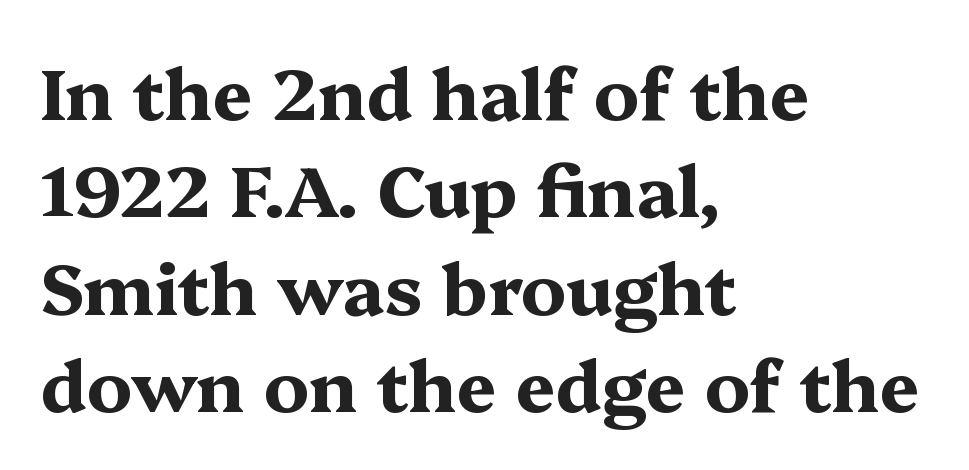
Q: Is the text bold? A: Yes.
Q: Is the text italic (slanted)? A: No, it is upright.
Q: Is the typeface a serif or a sans-serif typeface? A: Serif.
Q: Is the text underlined? A: No.
Q: How is the paragraph aligned? A: Left-aligned.
Q: Is the spacing between letters normal or unusually wide? A: Normal.
Q: Is the spacing between lines tight, normal or loose? A: Normal.
Q: Width (condensed, normal, or wide)? A: Wide.
Q: Stroke contrast? A: Medium.
Q: x-height? A: Medium.
Q: Monospaced? A: No.
